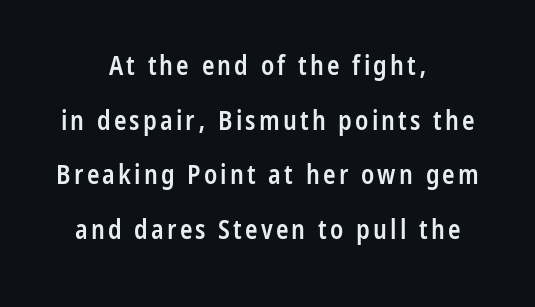
The image shows 26 px text type, upright; set centered, loose line spacing (2.1x), not underlined.
